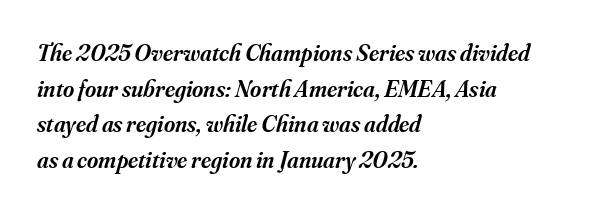
Letter spacing: default. In terms of posture, this sample is oblique. Every row of glyphs begins at an identical x-position on the left. A somewhat darkened texture: the type is semibold rather than bold. The strip under each line holds only bare page.
